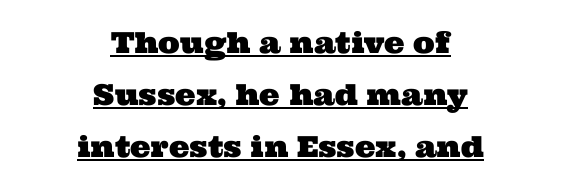
The image shows 29 px wide serif type; set centered, line spacing 1.8x, normal letter spacing, underlined; medium stroke contrast and a medium x-height.
